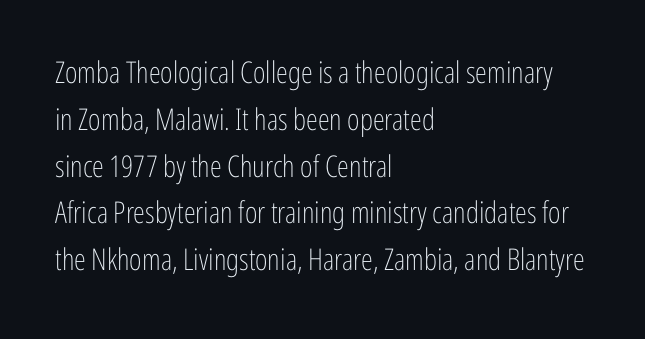
{"serif": "no", "italic": "no", "bold": "no", "weight": "light", "width": "condensed", "stroke_contrast": "low", "x_height": "medium", "monospaced": "no", "underline": "no", "align": "left", "line_spacing": "normal", "line_spacing_ratio": 1.56, "letter_spacing": "normal", "letter_spacing_em": 0.0, "glyph_px": 30}
